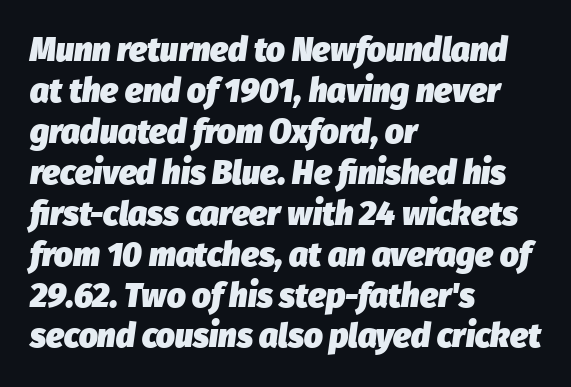
{"italic": "yes", "lean": "right", "slant_degrees": 8, "bold": "yes", "weight": "heavy", "width": "normal", "stroke_contrast": "low", "x_height": "medium", "monospaced": "no", "underline": "no", "align": "left", "line_spacing_ratio": 1.24, "letter_spacing": "normal", "letter_spacing_em": 0.0, "glyph_px": 33}
